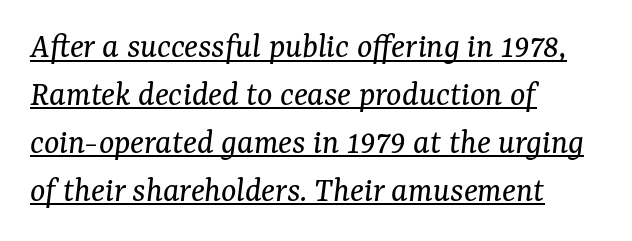
{"serif": "yes", "italic": "yes", "lean": "right", "slant_degrees": 7, "bold": "no", "weight": "regular", "width": "normal", "stroke_contrast": "medium", "x_height": "medium", "monospaced": "no", "underline": "yes", "align": "left", "line_spacing": "normal", "line_spacing_ratio": 1.33, "letter_spacing": "normal", "letter_spacing_em": 0.0, "glyph_px": 36}
